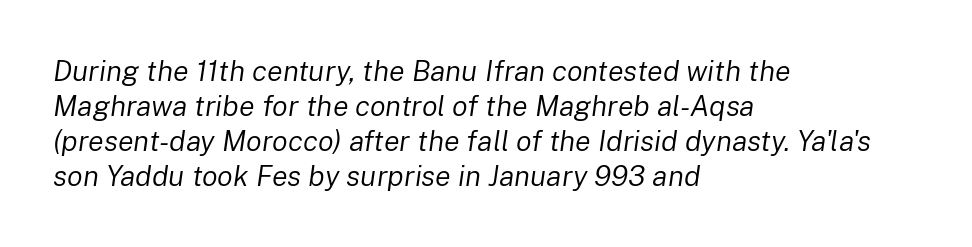
No letter is thick-stroked: the sample isn't bold. Varying glyph widths throughout — classic text-font behaviour. A typesetter would call this zero additional tracking. Rendered with sloped, italic letterforms. Beneath every word, the page is bare. Where is the straight margin? On the left.
